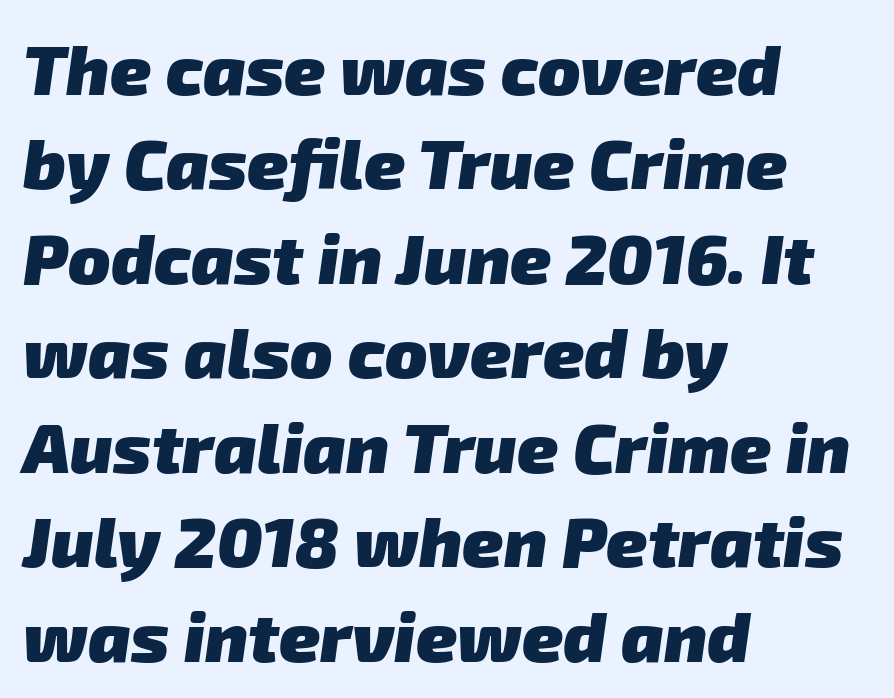
{"serif": "no", "bold": "yes", "weight": "heavy", "width": "normal", "stroke_contrast": "low", "x_height": "medium", "monospaced": "no", "underline": "no", "align": "left", "line_spacing": "normal", "line_spacing_ratio": 1.35, "letter_spacing": "normal", "letter_spacing_em": 0.0, "glyph_px": 70}
